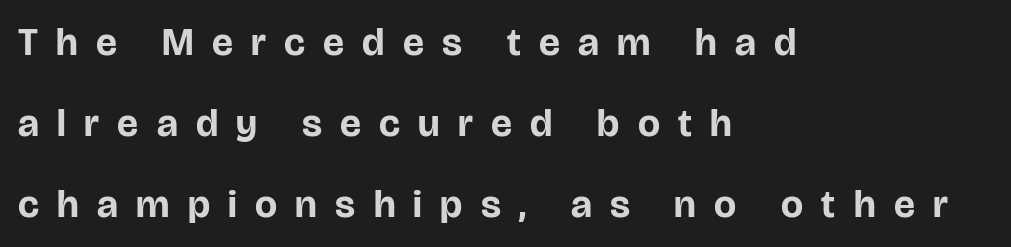
Proportional: the letters do not fall into vertical columns. Words float on clear page, feet unadorned. The passage shown is emphatically bold. Compared with typical body copy, the letter spacing here is much looser. Whoever set this chose breathing room over compactness in the vertical rhythm.
